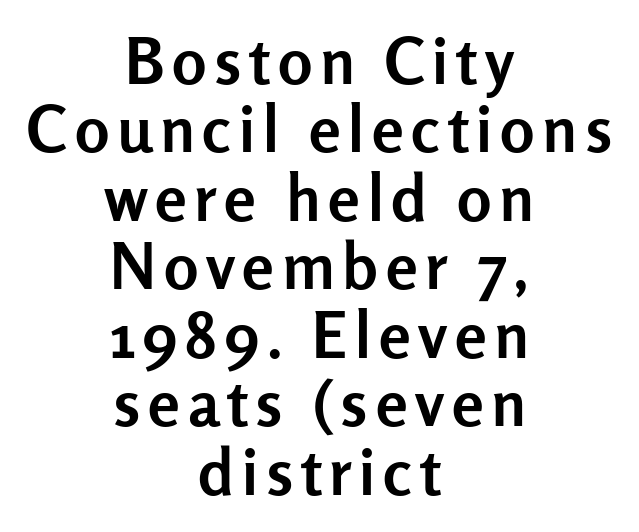
{"serif": "no", "italic": "no", "bold": "yes", "weight": "semibold", "width": "normal", "stroke_contrast": "low", "x_height": "medium", "monospaced": "no", "underline": "no", "align": "center", "line_spacing": "tight", "line_spacing_ratio": 1.07, "glyph_px": 64}
